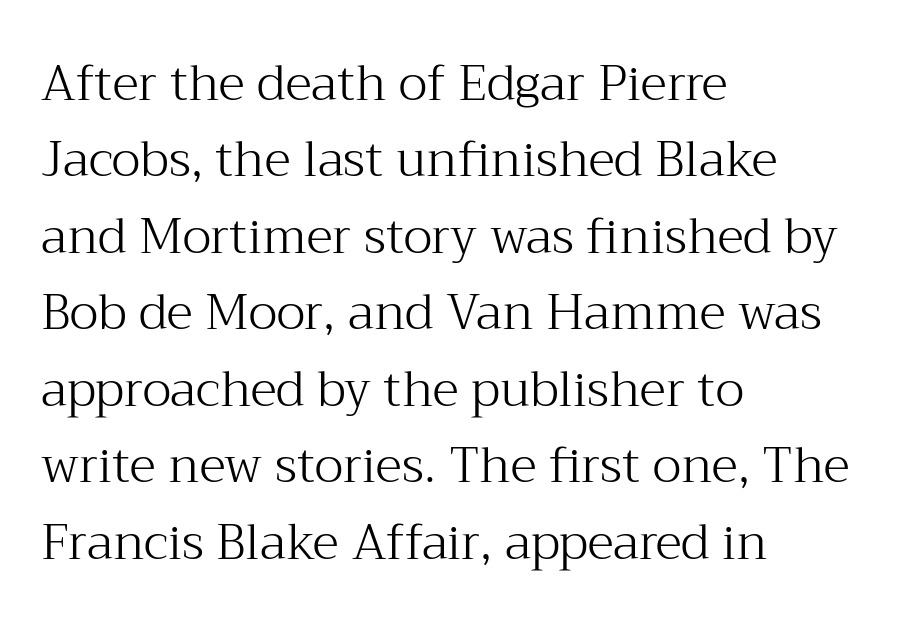
Look at the tracking — it's just the regular setting, nothing added. This is serif lettering, the kind often seen in printed books. The ragged edge is on the right, which tells us the setting is flush left. Plain, unruled lines of type.
